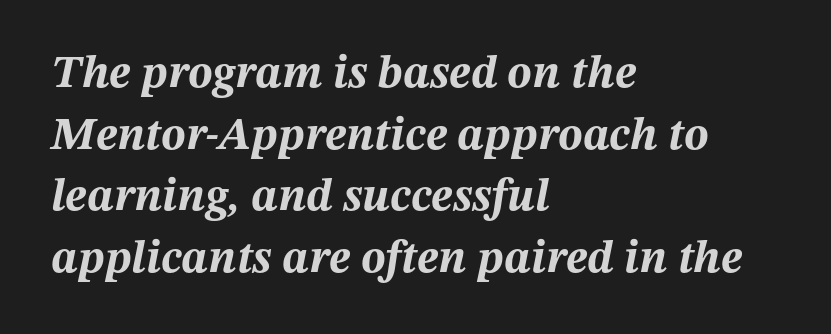
The image shows 46 px bold type, italic (leaning right); set left-aligned, normal line spacing (1.34x), normal letter spacing, not underlined; medium stroke contrast and a medium x-height.
